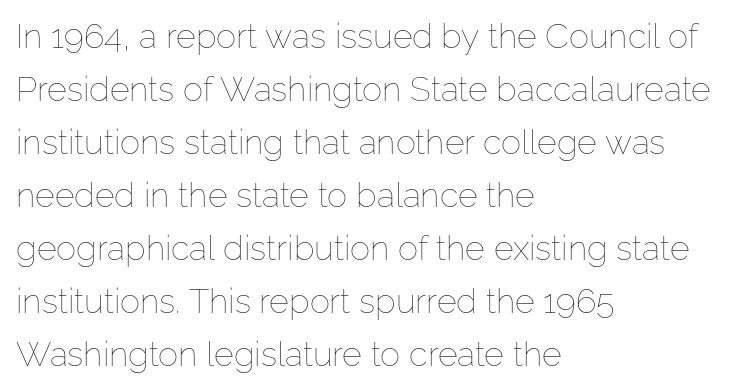
{"italic": "no", "bold": "no", "weight": "thin", "width": "normal", "stroke_contrast": "low", "x_height": "medium", "monospaced": "no", "underline": "no", "align": "left", "line_spacing": "normal", "line_spacing_ratio": 1.56, "letter_spacing": "normal", "letter_spacing_em": 0.0, "glyph_px": 34}
